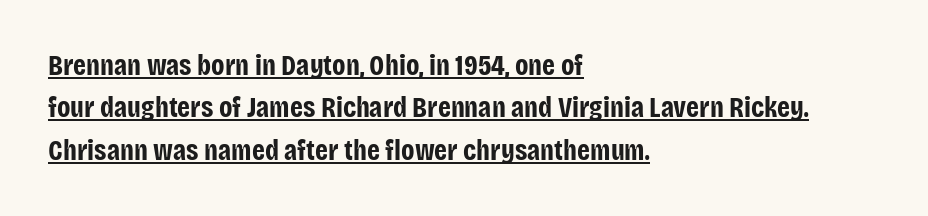
Q: Is the text bold? A: Yes.
Q: Is the text italic (slanted)? A: No, it is upright.
Q: Is the typeface a serif or a sans-serif typeface? A: Sans-serif.
Q: Is the text underlined? A: Yes.
Q: How is the paragraph aligned? A: Left-aligned.
Q: Is the spacing between letters normal or unusually wide? A: Normal.
Q: Is the spacing between lines tight, normal or loose? A: Normal.
Q: Width (condensed, normal, or wide)? A: Condensed.
Q: Stroke contrast? A: Low.
Q: x-height? A: Large.
Q: Monospaced? A: No.
